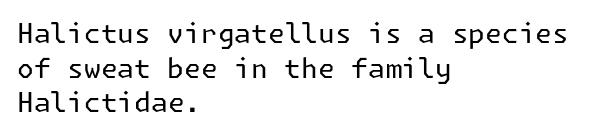
Q: Is the text bold? A: No.
Q: Is the text italic (slanted)? A: No, it is upright.
Q: Is the text underlined? A: No.
Q: How is the paragraph aligned? A: Left-aligned.
Q: Is the spacing between letters normal or unusually wide? A: Normal.
Q: Is the spacing between lines tight, normal or loose? A: Normal.
